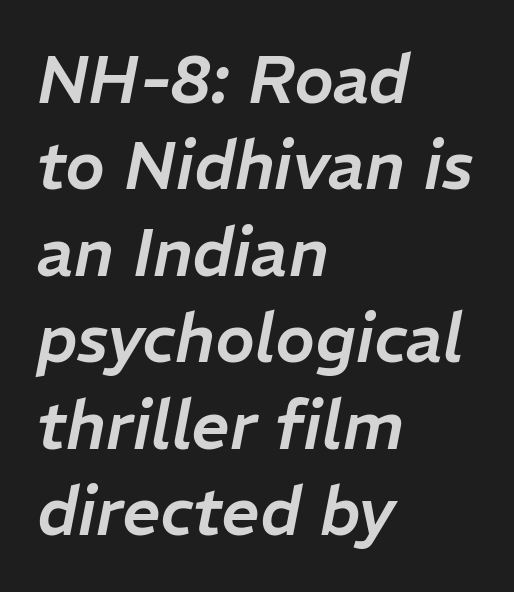
Leftover space on each line is placed entirely after the last word. This sample uses plain, unmodified letter spacing. The rendering uses natural spacing where letterforms have individual widths. The strip under each line holds only bare page.
